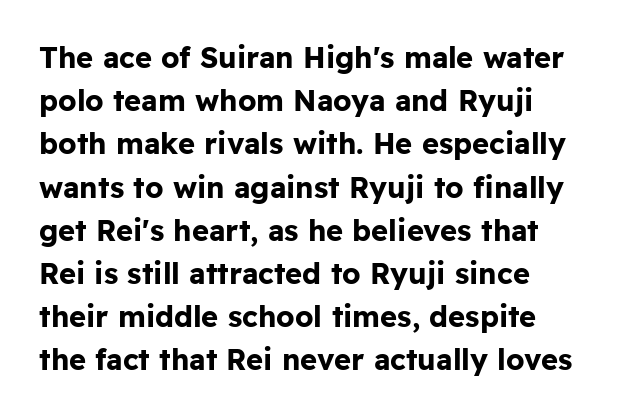
A bare baseline throughout the passage. A typesetter would mark this as roman, not italic. Note the varied advance widths — an 'i' is clearly narrower than an 'm'. Successive baselines arrive at the customary interval. The rendering shows plain stroke endings on the letterforms — a sans-serif design.
